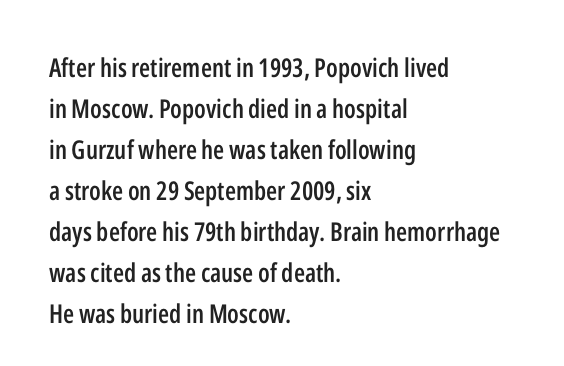
Bold? Not quite — semibold, heavier than regular but stopping short. In CSS terms this would be text-align: left. Does extra space separate the letters? No, they use regular spacing. How would I describe the line gaps? Plain and ordinary. Unlike italic type, these characters show no tilt at all. Honestly, there is no underline to notice here at all.
